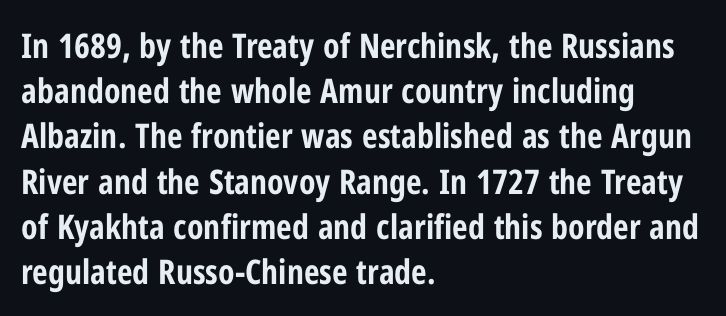
Q: Is the text bold? A: Yes.
Q: Is the text italic (slanted)? A: No, it is upright.
Q: Is the typeface a serif or a sans-serif typeface? A: Sans-serif.
Q: Is the text underlined? A: No.
Q: How is the paragraph aligned? A: Left-aligned.
Q: Is the spacing between letters normal or unusually wide? A: Normal.
Q: Is the spacing between lines tight, normal or loose? A: Normal.
Q: Width (condensed, normal, or wide)? A: Condensed.
Q: Stroke contrast? A: Low.
Q: x-height? A: Medium.
Q: Monospaced? A: No.
